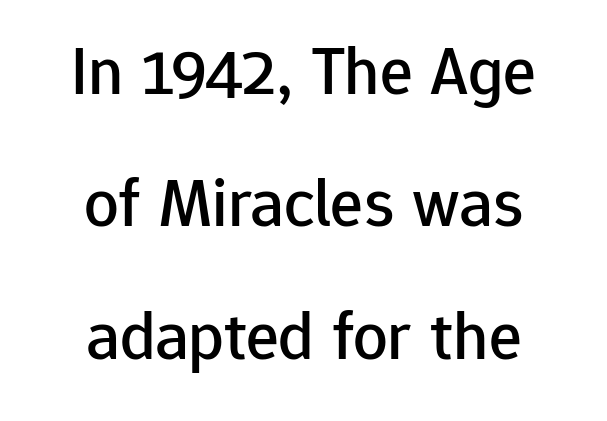
The image shows 69 px sans-serif type, upright; set loose line spacing (1.92x), normal letter spacing, not underlined; low stroke contrast and a medium x-height.
